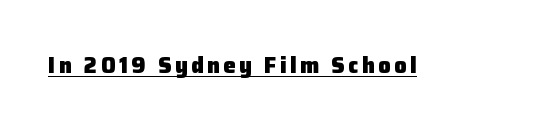
Q: Is the text bold? A: Yes.
Q: Is the text italic (slanted)? A: No, it is upright.
Q: Is the text underlined? A: Yes.
